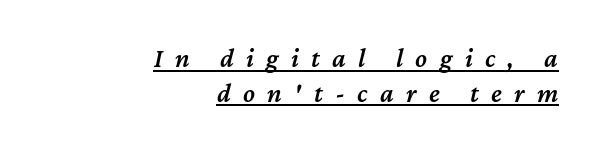
Q: Is the text bold? A: Semi-bold.
Q: Is the text italic (slanted)? A: Yes, it leans right by about 12 degrees.
Q: Is the text underlined? A: Yes.
Q: How is the paragraph aligned? A: Right-aligned.
Q: Is the spacing between letters normal or unusually wide? A: Unusually wide.
Q: Is the spacing between lines tight, normal or loose? A: Normal.
